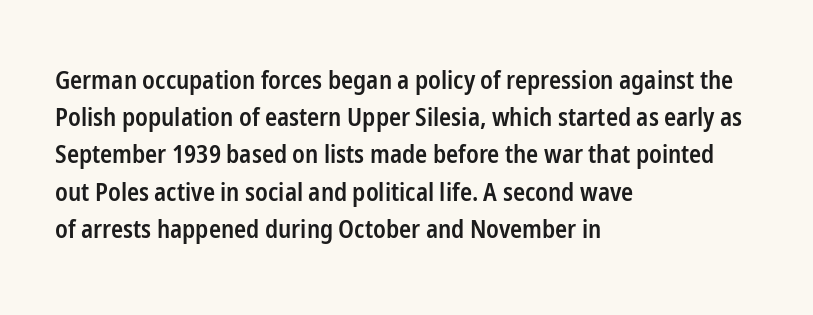
{"italic": "no", "bold": "semi", "underline": "no", "align": "left", "line_spacing": "normal", "line_spacing_ratio": 1.49, "letter_spacing": "normal", "letter_spacing_em": 0.0, "glyph_px": 25}
